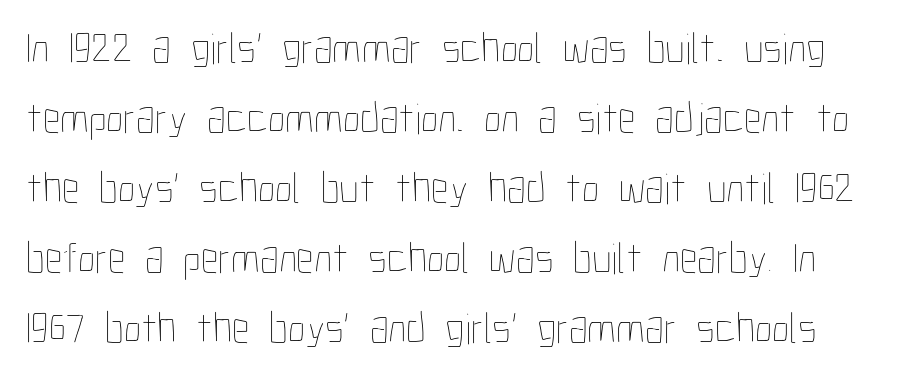
The image shows 44 px thin, condensed type, upright; set normal line spacing (1.59x), normal letter spacing, not underlined; low stroke contrast and a medium x-height.
